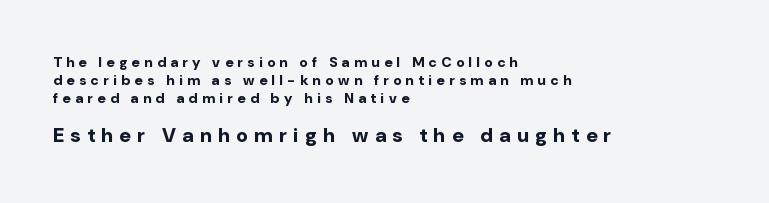
Q: Is the text bold? A: Yes.
Q: Is the text italic (slanted)? A: No, it is upright.
Q: Is the text underlined? A: No.
Q: How is the paragraph aligned? A: Left-aligned.
Q: Is the spacing between letters normal or unusually wide? A: Unusually wide.
Q: Is the spacing between lines tight, normal or loose? A: Normal.
Q: Which block of text is set in a larger size, the first (top) or the second (bottom)? A: The second (bottom) one.
